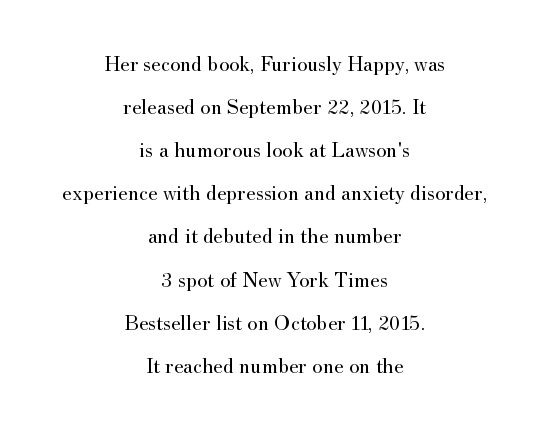
Q: Is the text bold? A: No.
Q: Is the text italic (slanted)? A: No, it is upright.
Q: Is the text underlined? A: No.
Q: How is the paragraph aligned? A: Centered.
Q: Is the spacing between letters normal or unusually wide? A: Normal.
Q: Is the spacing between lines tight, normal or loose? A: Loose.
